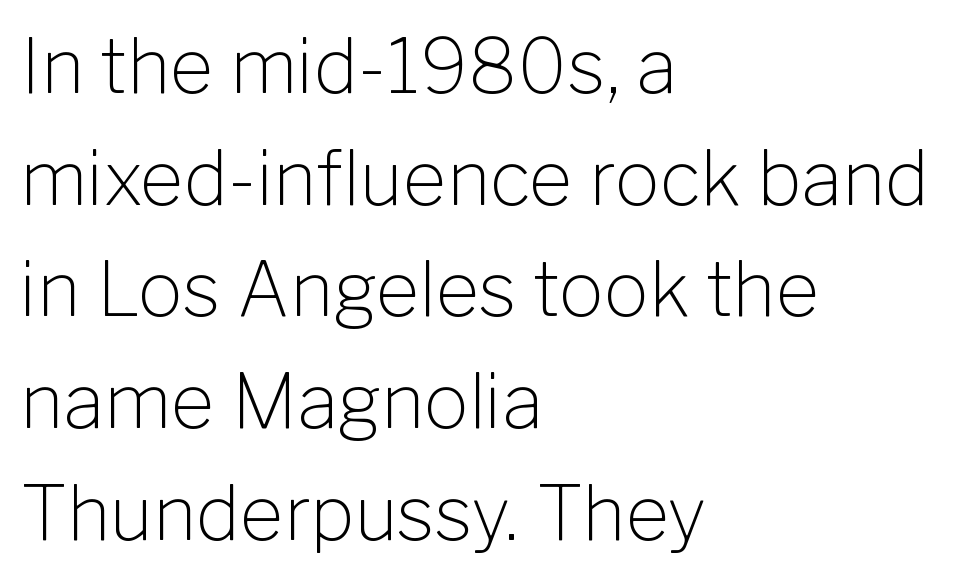
The image shows 75 px light sans-serif type, upright; set left-aligned, normal line spacing (1.49x), normal letter spacing, not underlined; low stroke contrast and a medium x-height.
